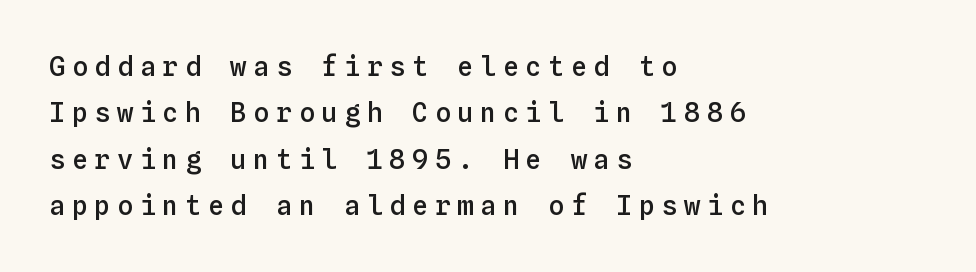
Does extra space separate the letters? Yes, quite a lot of it. Underlining? Definitely not there. Caption: semibold face, moderately heavy strokes. The lettering stays uniformly vertical, giving the passage a roman look. Where is the straight margin? On the left.
